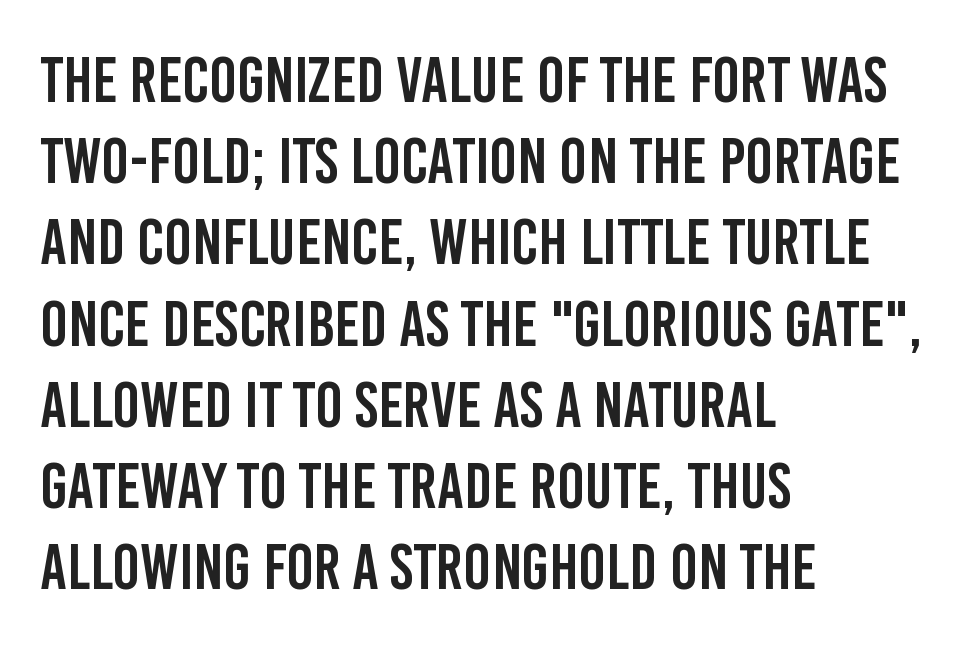
Q: Is the text italic (slanted)? A: No, it is upright.
Q: Is the typeface a serif or a sans-serif typeface? A: Sans-serif.
Q: Is the text underlined? A: No.
Q: How is the paragraph aligned? A: Left-aligned.
Q: Is the spacing between letters normal or unusually wide? A: Normal.
Q: Is the spacing between lines tight, normal or loose? A: Normal.
Q: Width (condensed, normal, or wide)? A: Condensed.
Q: Stroke contrast? A: Low.
Q: x-height? A: Large.
Q: Monospaced? A: No.
